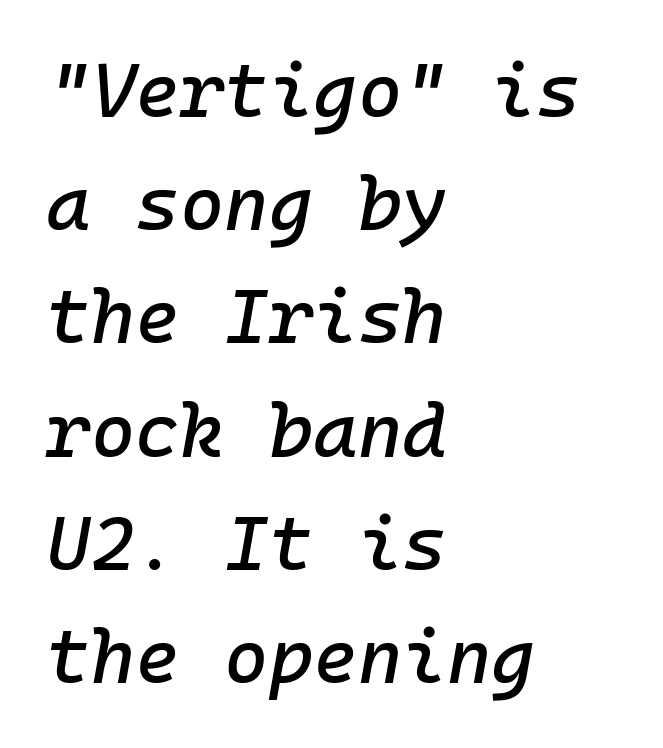
{"italic": "yes", "lean": "right", "slant_degrees": 10, "width": "normal", "stroke_contrast": "low", "x_height": "medium", "monospaced": "yes", "underline": "no", "align": "left", "line_spacing": "normal", "line_spacing_ratio": 1.49, "letter_spacing": "normal", "letter_spacing_em": 0.0, "glyph_px": 76}
